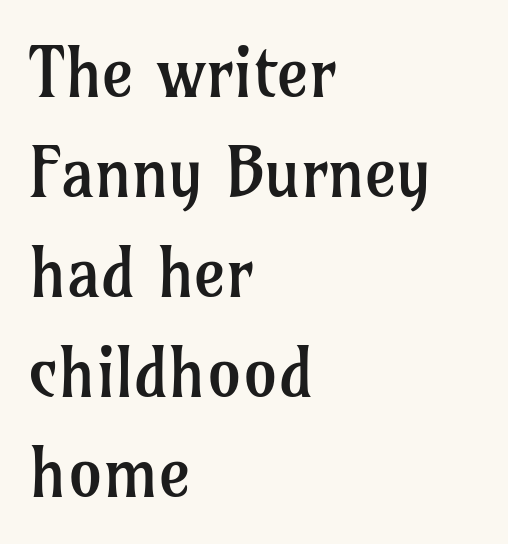
The image shows 68 px regular-weight serif type, upright; set left-aligned, normal line spacing (1.47x), normal letter spacing, not underlined; low stroke contrast and a medium x-height.
